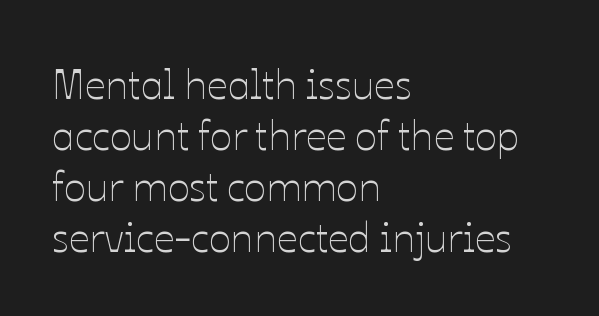
The zone under the glyphs is completely vacant. This is the regular roman posture of the typeface. Alignment: flush left. Observe the ordinary spacing: letters are neighbours, not strangers. Proportional: the letters do not fall into vertical columns. A quiet, ordinary-to-light weight characterises the typeface.
